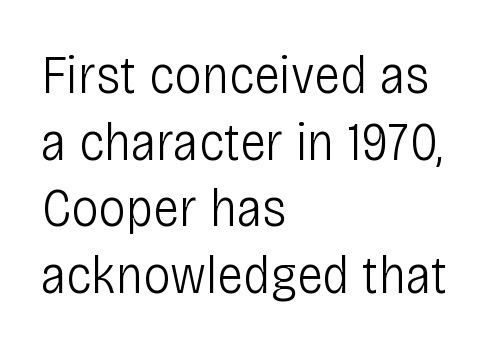
In terms of letterspacing, this is plain default setting. The rendering anchors every line to the left-hand side. Designer's note — italics off, roman on. Bare-footed words on every line. Here the designer chose a conventional face with non-uniform glyph widths.
